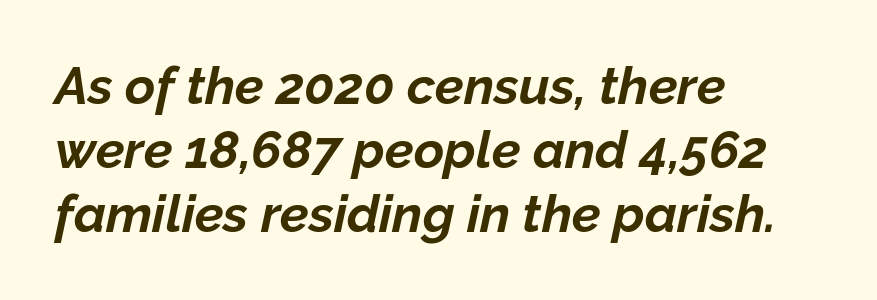
Q: Is the text bold? A: Yes.
Q: Is the text italic (slanted)? A: Yes, it leans right by about 12 degrees.
Q: Is the text underlined? A: No.
Q: How is the paragraph aligned? A: Left-aligned.
Q: Is the spacing between letters normal or unusually wide? A: Normal.
Q: Width (condensed, normal, or wide)? A: Normal.
Q: Stroke contrast? A: Low.
Q: x-height? A: Medium.
Q: Monospaced? A: No.
